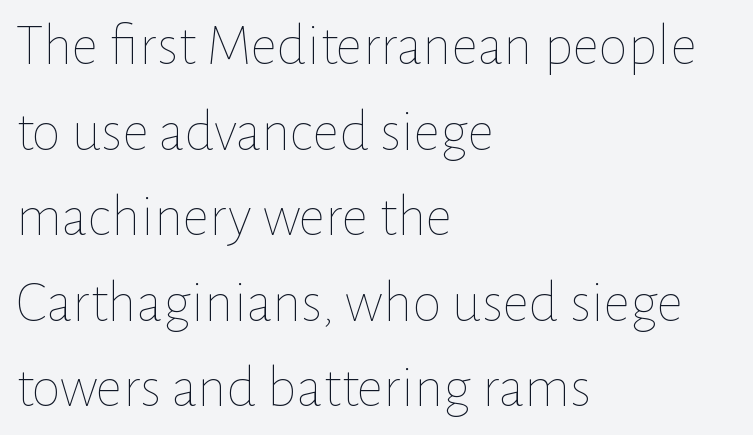
The image shows 59 px thin type, upright; set left-aligned, normal line spacing (1.45x), normal letter spacing, not underlined; low stroke contrast and a medium x-height.
